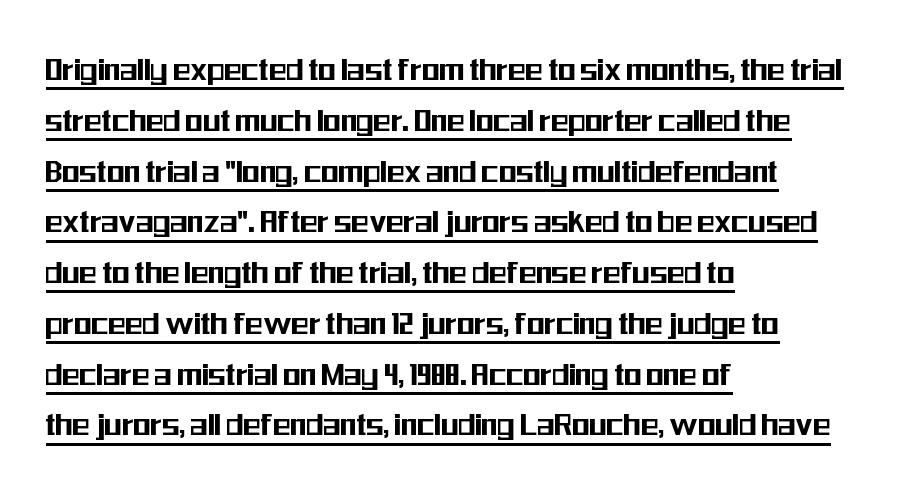
Q: Is the text italic (slanted)? A: No, it is upright.
Q: Is the typeface a serif or a sans-serif typeface? A: Sans-serif.
Q: Is the text underlined? A: Yes.
Q: How is the paragraph aligned? A: Left-aligned.
Q: Is the spacing between letters normal or unusually wide? A: Normal.
Q: Is the spacing between lines tight, normal or loose? A: Normal.
Q: Width (condensed, normal, or wide)? A: Condensed.
Q: Stroke contrast? A: Medium.
Q: x-height? A: Medium.
Q: Monospaced? A: No.
